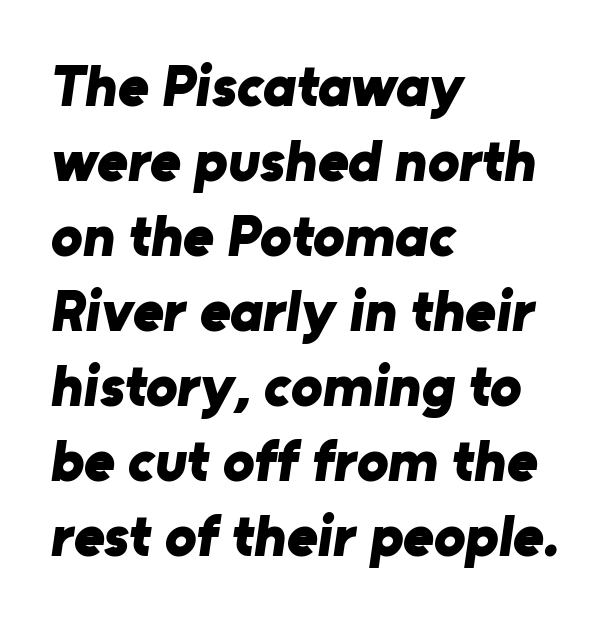
Q: Is the text bold? A: Yes.
Q: Is the typeface a serif or a sans-serif typeface? A: Sans-serif.
Q: Is the text underlined? A: No.
Q: How is the paragraph aligned? A: Left-aligned.
Q: Is the spacing between letters normal or unusually wide? A: Normal.
Q: Is the spacing between lines tight, normal or loose? A: Normal.
Q: Width (condensed, normal, or wide)? A: Normal.
Q: Stroke contrast? A: Low.
Q: x-height? A: Medium.
Q: Monospaced? A: No.
